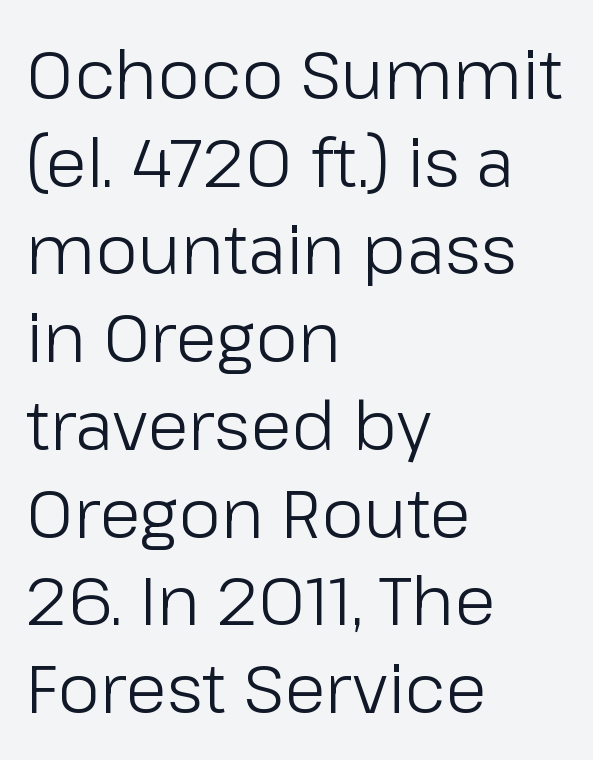
The image shows 68 px light sans-serif type, upright; set left-aligned, normal line spacing (1.29x), normal letter spacing, not underlined; low stroke contrast and a medium x-height.
